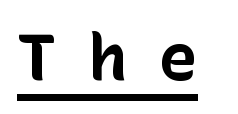
Q: Is the text bold? A: Yes.
Q: Is the text italic (slanted)? A: No, it is upright.
Q: Is the typeface a serif or a sans-serif typeface? A: Sans-serif.
Q: Is the text underlined? A: Yes.
Q: Is the spacing between letters normal or unusually wide? A: Unusually wide.
Q: Width (condensed, normal, or wide)? A: Normal.
Q: Stroke contrast? A: Low.
Q: x-height? A: Medium.
Q: Monospaced? A: No.
